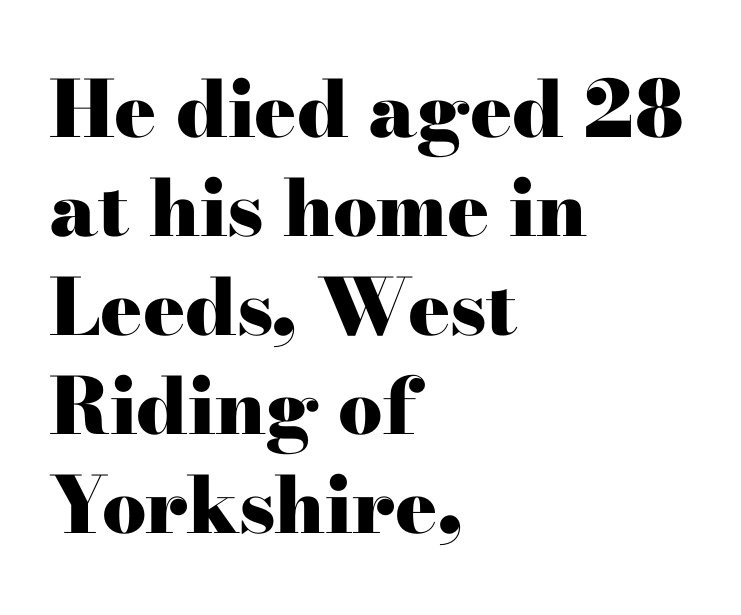
{"serif": "yes", "italic": "no", "bold": "yes", "weight": "heavy", "width": "wide", "stroke_contrast": "high", "x_height": "small", "monospaced": "no", "underline": "no", "align": "left", "line_spacing": "normal", "line_spacing_ratio": 1.27, "letter_spacing": "normal", "letter_spacing_em": 0.0, "glyph_px": 78}
